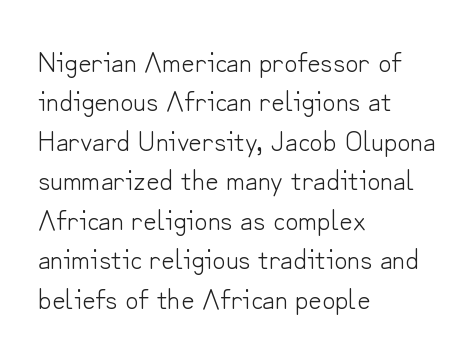
Type style note: lacks serifs. Unbolded letterforms with no extra heft. Looks like regular typesetting: each glyph gets only the width it needs. Tracking here is standard; glyphs follow each other at the usual distance.
